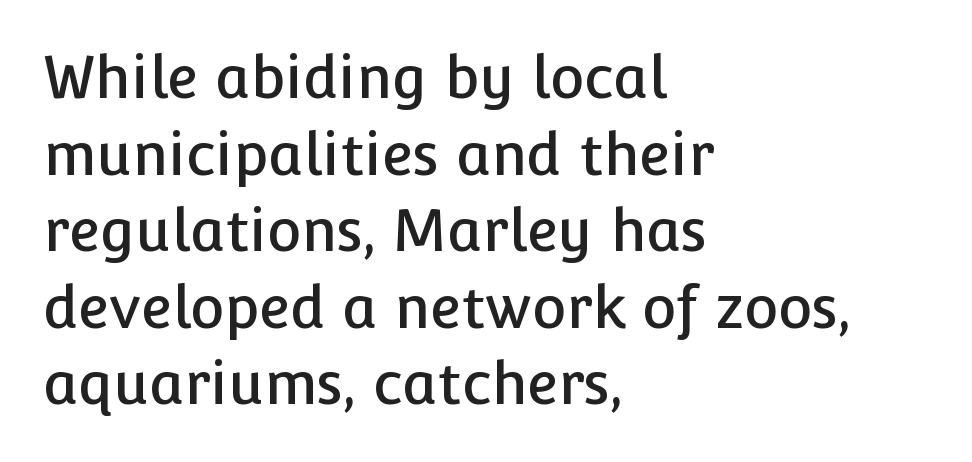
The glyphs in this specimen are sans serif. In terms of leading, this rendering sits right in the middle. If you drew a ruler down the left edge, every line would touch it. Vertical strokes here are truly vertical.
